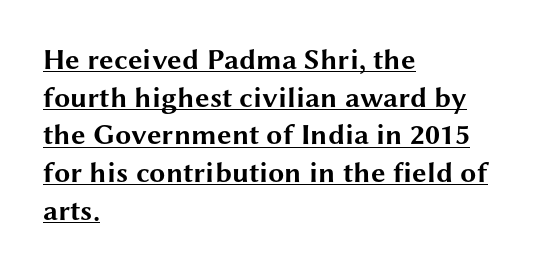
{"serif": "no", "italic": "no", "bold": "yes", "weight": "bold", "width": "wide", "stroke_contrast": "medium", "x_height": "medium", "monospaced": "no", "underline": "yes", "align": "left", "line_spacing": "normal", "line_spacing_ratio": 1.3, "letter_spacing": "normal", "letter_spacing_em": 0.0, "glyph_px": 29}
